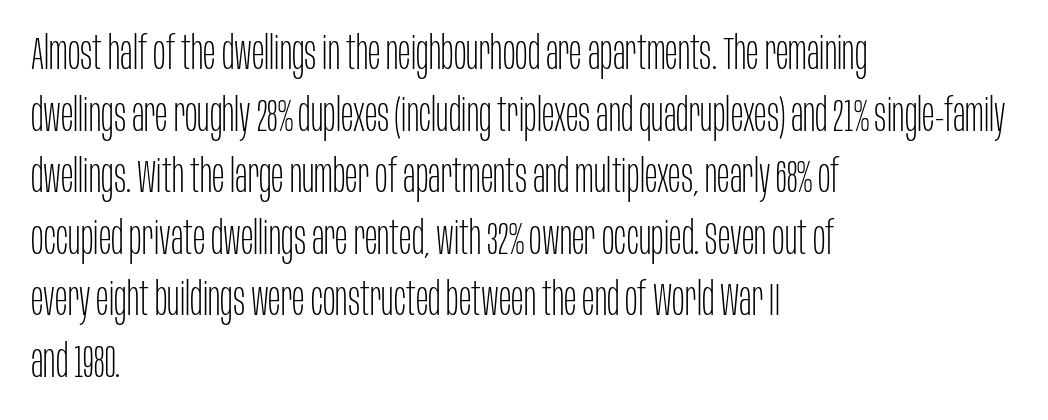
Q: Is the text bold? A: No.
Q: Is the text italic (slanted)? A: No, it is upright.
Q: Is the typeface a serif or a sans-serif typeface? A: Sans-serif.
Q: Is the text underlined? A: No.
Q: How is the paragraph aligned? A: Left-aligned.
Q: Is the spacing between letters normal or unusually wide? A: Normal.
Q: Is the spacing between lines tight, normal or loose? A: Normal.
Q: Width (condensed, normal, or wide)? A: Condensed.
Q: Stroke contrast? A: Low.
Q: x-height? A: Large.
Q: Monospaced? A: No.
